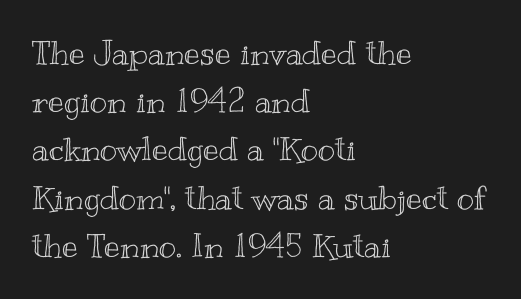
Baseline-to-baseline distance is the conventional proportion of letter height. If you drew a ruler down the left edge, every line would touch it. Tall strokes in this sample are plumb rather than angled. Descenders hang freely into open space.
